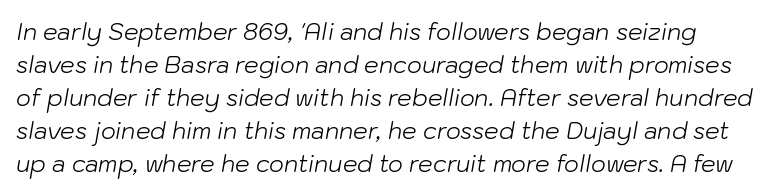
The image shows 23 px text type, italic (leaning right); set normal line spacing (1.43x), normal letter spacing, not underlined.
